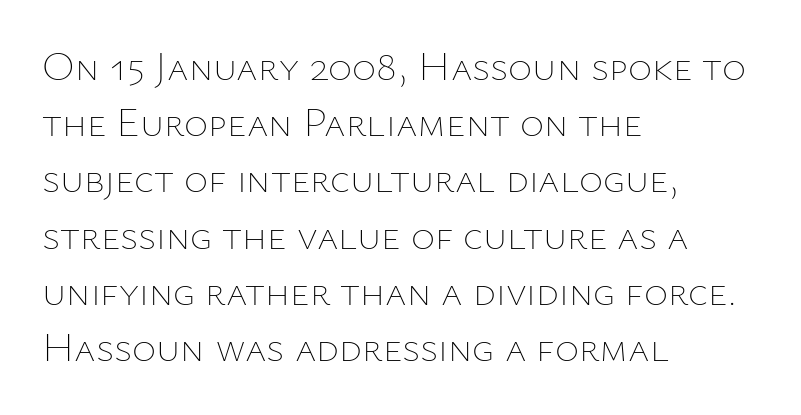
This sample has the flowing, uneven cadence of proportional lettering. The specimen reads as upright at a glance. Vertical stems look standard width or narrower in stroke. Spacing between characters is what you'd get straight out of the box. Short and long lines alike share a common starting point at left.
